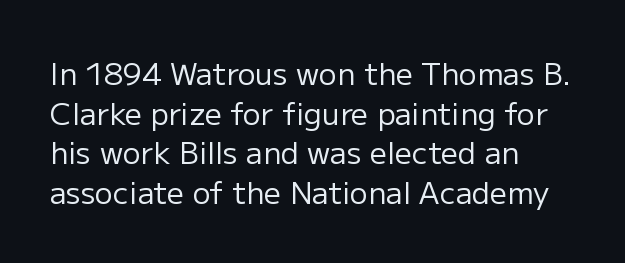
Q: Is the text bold? A: No.
Q: Is the text italic (slanted)? A: No, it is upright.
Q: Is the typeface a serif or a sans-serif typeface? A: Sans-serif.
Q: Is the text underlined? A: No.
Q: How is the paragraph aligned? A: Left-aligned.
Q: Is the spacing between letters normal or unusually wide? A: Normal.
Q: Is the spacing between lines tight, normal or loose? A: Normal.
Q: Width (condensed, normal, or wide)? A: Normal.
Q: Stroke contrast? A: Low.
Q: x-height? A: Medium.
Q: Monospaced? A: No.
